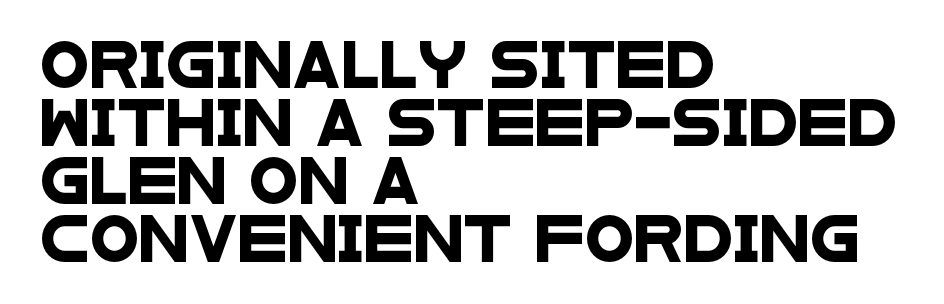
{"serif": "no", "width": "wide", "stroke_contrast": "low", "x_height": "large", "monospaced": "no", "underline": "no", "align": "left", "line_spacing": "normal", "line_spacing_ratio": 1.29, "letter_spacing": "normal", "letter_spacing_em": 0.0, "glyph_px": 45}
